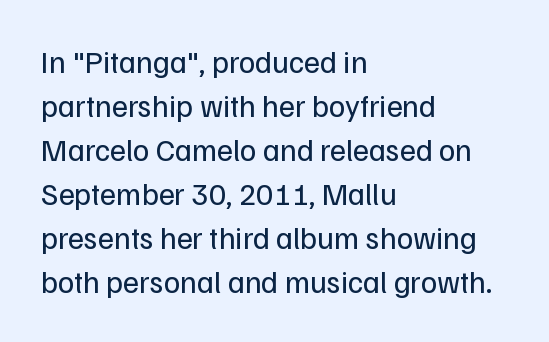
{"serif": "no", "italic": "no", "bold": "no", "weight": "regular", "width": "normal", "stroke_contrast": "low", "x_height": "medium", "monospaced": "no", "underline": "no", "align": "left", "line_spacing": "normal", "line_spacing_ratio": 1.42, "letter_spacing": "normal", "letter_spacing_em": 0.0, "glyph_px": 31}
